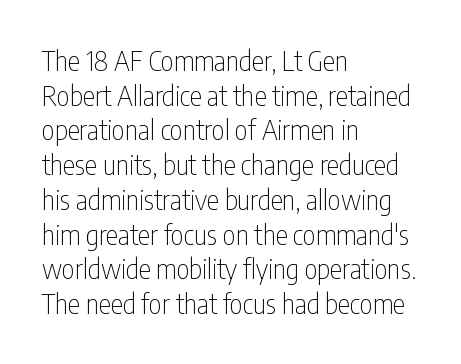
The image shows 28 px thin, condensed sans-serif type, upright; set left-aligned, line spacing 1.24x, normal letter spacing, not underlined; low stroke contrast and a medium x-height.
